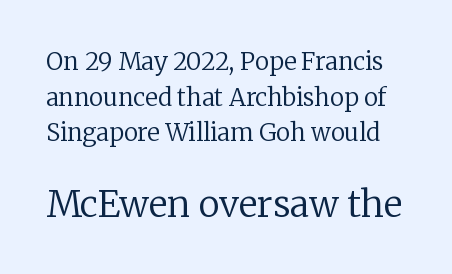
These lines keep a tight, regular rhythm from letter to letter. Rows of type keep a routine distance in the vertical direction. The passage shown is typeset with a serif family. No italicization has been applied; the sample stays upright. The strokes are not fattened; the text isn't bold.
